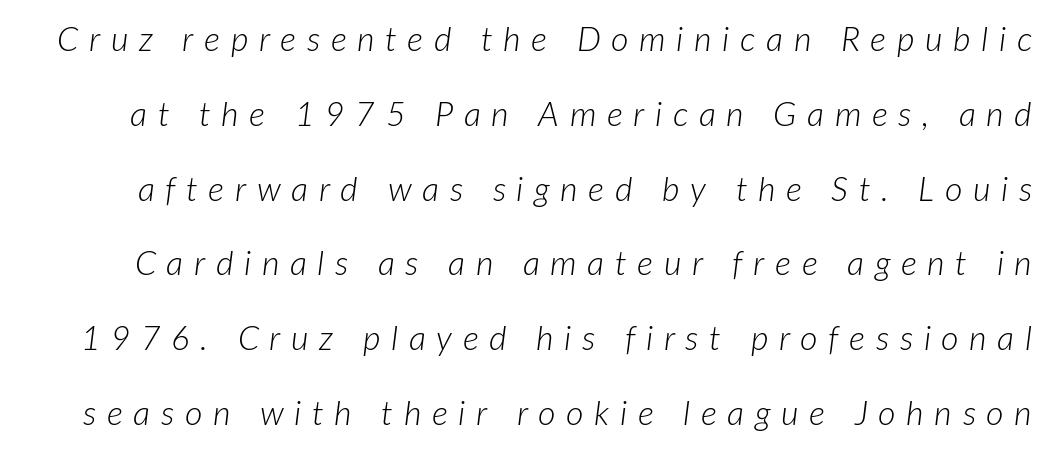
Q: Is the text bold? A: No.
Q: Is the text italic (slanted)? A: Yes, it leans right by about 7 degrees.
Q: Is the text underlined? A: No.
Q: Is the spacing between letters normal or unusually wide? A: Unusually wide.
Q: Is the spacing between lines tight, normal or loose? A: Loose.
Q: Width (condensed, normal, or wide)? A: Normal.
Q: Stroke contrast? A: Low.
Q: x-height? A: Medium.
Q: Monospaced? A: No.
